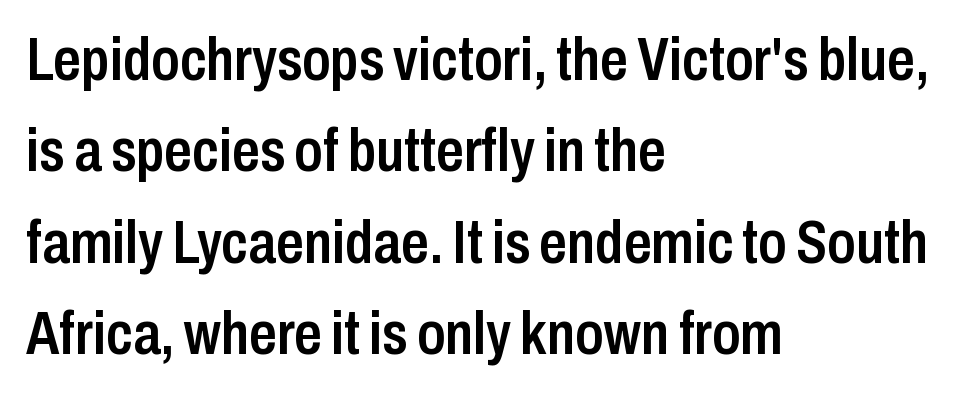
Q: Is the text bold? A: Semi-bold.
Q: Is the text italic (slanted)? A: No, it is upright.
Q: Is the typeface a serif or a sans-serif typeface? A: Sans-serif.
Q: Is the text underlined? A: No.
Q: How is the paragraph aligned? A: Left-aligned.
Q: Is the spacing between letters normal or unusually wide? A: Normal.
Q: Is the spacing between lines tight, normal or loose? A: Normal.
Q: Width (condensed, normal, or wide)? A: Condensed.
Q: Stroke contrast? A: Low.
Q: x-height? A: Medium.
Q: Monospaced? A: No.
